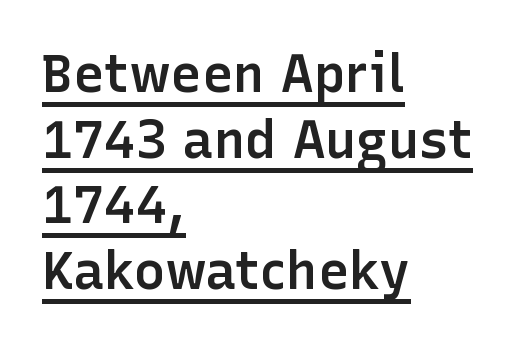
As a designer I'd log this as weight 600, semibold. The vertical gap from one line to the next is medium. The type is set solid horizontally, with unmodified tracking. The glyphs in this specimen are sans serif.
